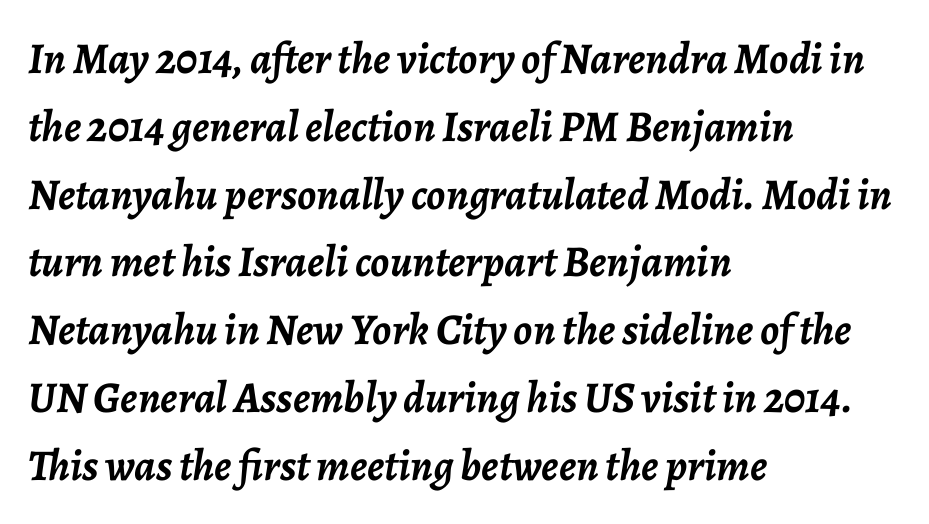
Q: Is the text bold? A: Yes.
Q: Is the text italic (slanted)? A: Yes, it leans right by about 7 degrees.
Q: Is the text underlined? A: No.
Q: How is the paragraph aligned? A: Left-aligned.
Q: Is the spacing between letters normal or unusually wide? A: Normal.
Q: Is the spacing between lines tight, normal or loose? A: Normal.
Q: Width (condensed, normal, or wide)? A: Normal.
Q: Stroke contrast? A: Low.
Q: x-height? A: Medium.
Q: Monospaced? A: No.
